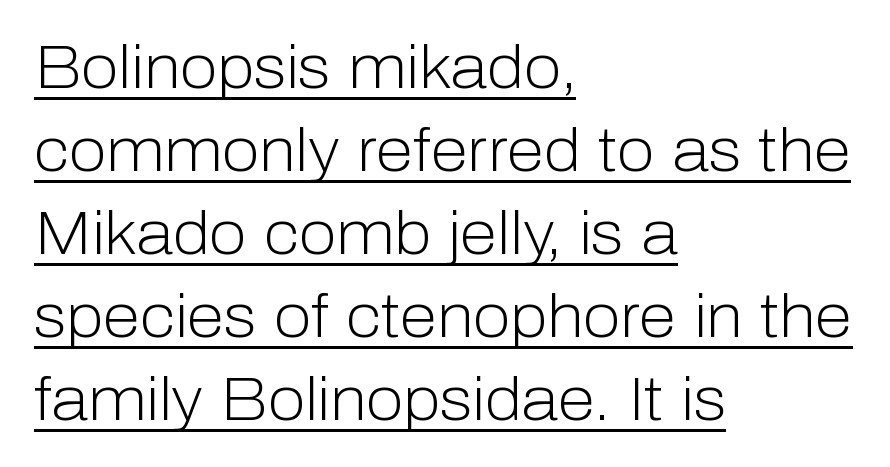
{"serif": "no", "italic": "no", "bold": "no", "weight": "light", "width": "normal", "stroke_contrast": "low", "x_height": "medium", "monospaced": "no", "underline": "yes", "align": "left", "line_spacing": "normal", "line_spacing_ratio": 1.36, "letter_spacing": "normal", "letter_spacing_em": 0.0, "glyph_px": 61}
